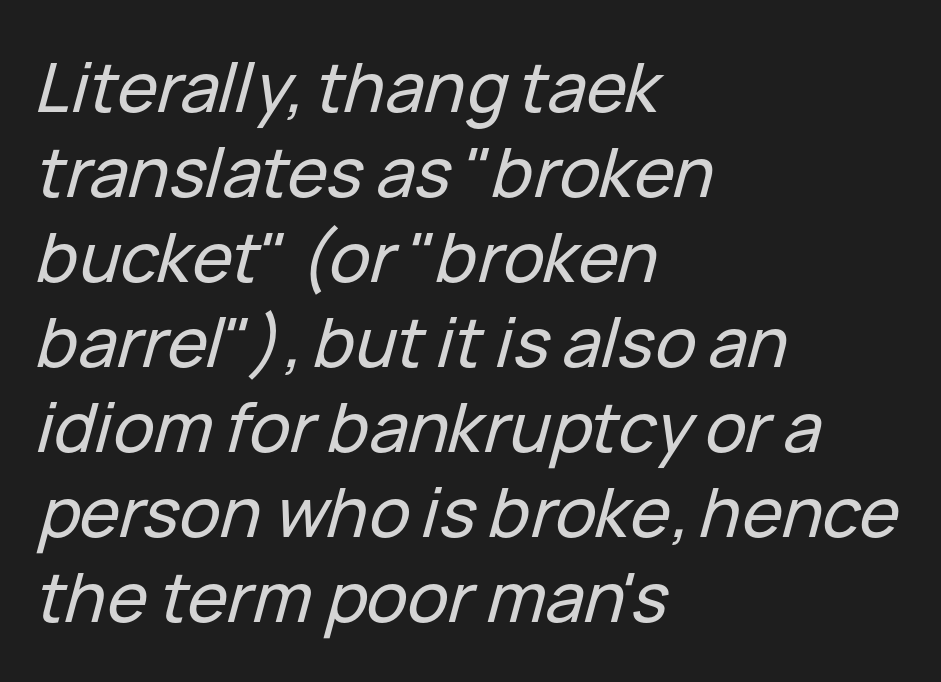
The image shows 68 px text type, italic (leaning right); set left-aligned, normal line spacing (1.25x), normal letter spacing, not underlined; low stroke contrast and a medium x-height.
